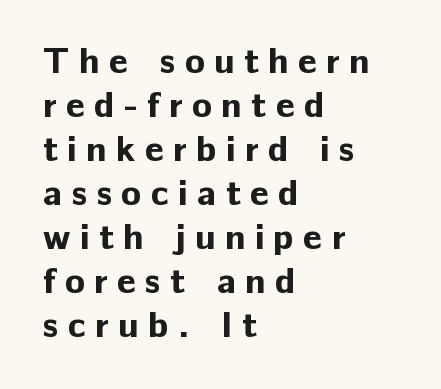
The image shows 37 px bold sans-serif type, upright; set left-aligned, line spacing 1.19x, unusually wide letter spacing (+0.25 em), not underlined; low stroke contrast and a medium x-height.
